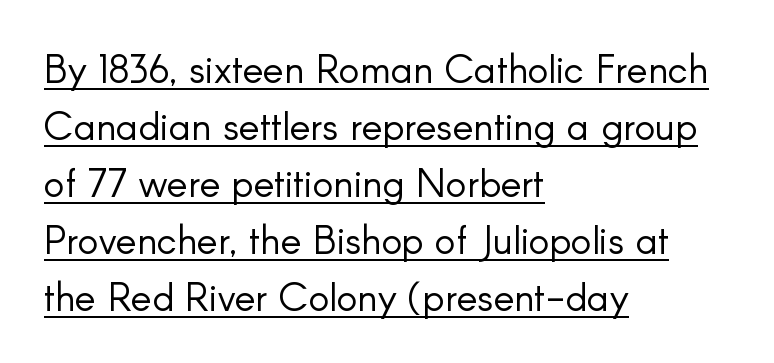
{"serif": "no", "italic": "no", "bold": "no", "weight": "light", "width": "normal", "stroke_contrast": "low", "x_height": "small", "monospaced": "no", "underline": "yes", "align": "left", "line_spacing": "normal", "line_spacing_ratio": 1.46, "letter_spacing": "normal", "letter_spacing_em": 0.0, "glyph_px": 39}
